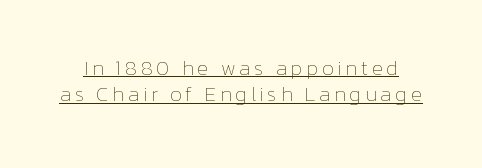
Q: Is the text bold? A: No.
Q: Is the text italic (slanted)? A: No, it is upright.
Q: Is the text underlined? A: Yes.
Q: Is the spacing between lines tight, normal or loose? A: Normal.
